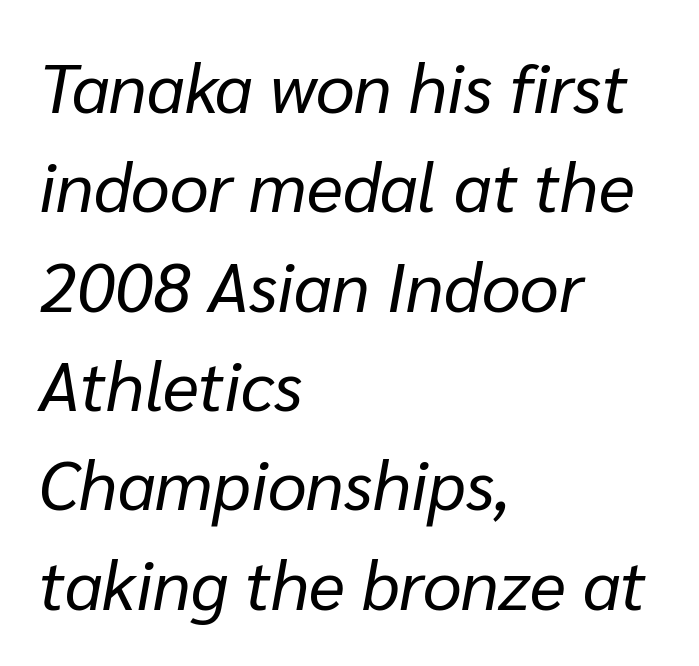
Q: Is the text bold? A: No.
Q: Is the text italic (slanted)? A: Yes, it leans right by about 10 degrees.
Q: Is the text underlined? A: No.
Q: How is the paragraph aligned? A: Left-aligned.
Q: Is the spacing between letters normal or unusually wide? A: Normal.
Q: Is the spacing between lines tight, normal or loose? A: Normal.
Q: Width (condensed, normal, or wide)? A: Normal.
Q: Stroke contrast? A: Low.
Q: x-height? A: Medium.
Q: Monospaced? A: No.
